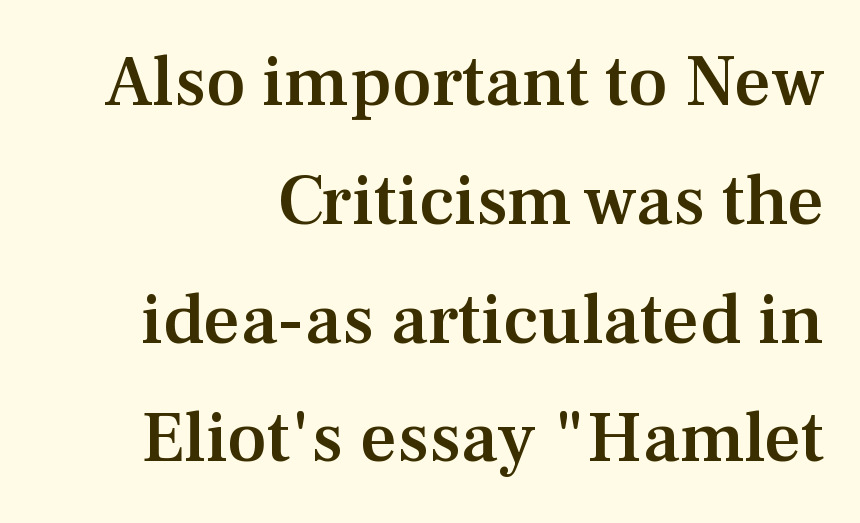
The image shows 72 px semibold serif type, upright; set right-aligned, normal line spacing (1.65x), normal letter spacing, not underlined; medium stroke contrast and a medium x-height.
